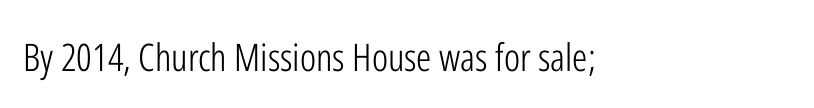
The image shows 38 px light, condensed sans-serif type, upright; set left-aligned, normal letter spacing, not underlined; low stroke contrast and a medium x-height.
